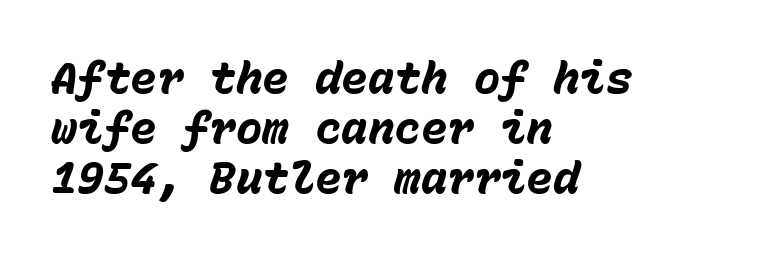
The image shows 44 px heavy type, italic (leaning right), monospaced; set left-aligned, tight line spacing (1.14x), normal letter spacing, not underlined; low stroke contrast and a medium x-height.
